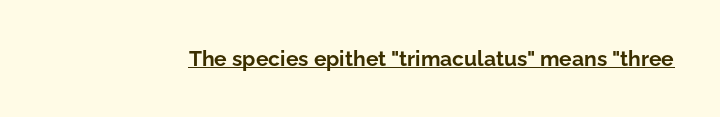
Emphasis is given by a line drawn under the lettering. Weight: bold. Honestly, the letter spacing is just normal — you wouldn't notice it. Is there any slant? The stems are plumb.
